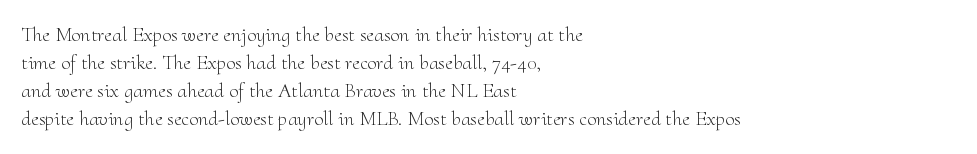
Visually the block forms a straight wall on the left and a jagged coastline on the right. Style check: upright. Bold? No — there's no thickening of the strokes. Notice how descenders clear the ascenders below comfortably — that's standard leading. Each word holds together tightly as a unit, with standard inter-letter gaps.
